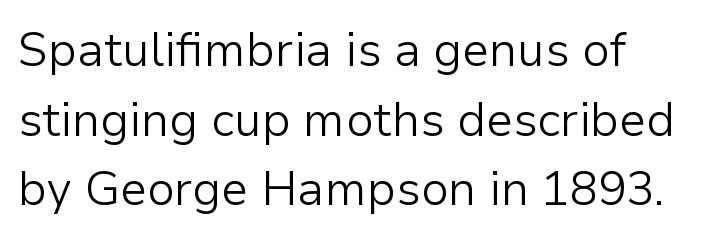
{"serif": "no", "italic": "no", "bold": "no", "weight": "light", "width": "normal", "stroke_contrast": "low", "x_height": "medium", "monospaced": "no", "underline": "no", "align": "left", "line_spacing": "normal", "line_spacing_ratio": 1.48, "letter_spacing": "normal", "letter_spacing_em": 0.0, "glyph_px": 47}
